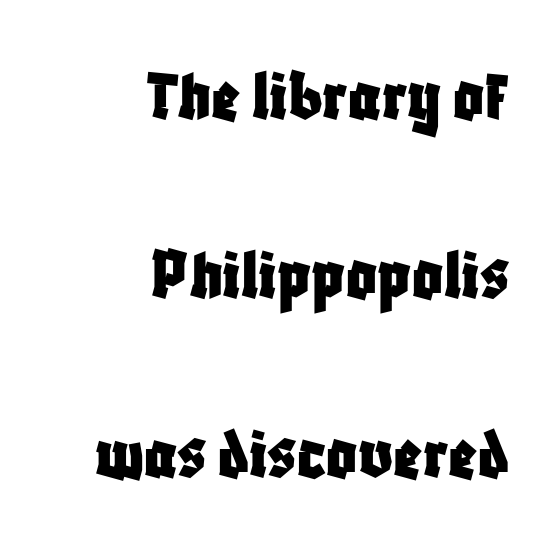
Q: Is the text italic (slanted)? A: No, it is upright.
Q: Is the typeface a serif or a sans-serif typeface? A: Sans-serif.
Q: Is the text underlined? A: No.
Q: How is the paragraph aligned? A: Right-aligned.
Q: Is the spacing between letters normal or unusually wide? A: Normal.
Q: Is the spacing between lines tight, normal or loose? A: Loose.
Q: Width (condensed, normal, or wide)? A: Condensed.
Q: Stroke contrast? A: Low.
Q: x-height? A: Large.
Q: Monospaced? A: No.
